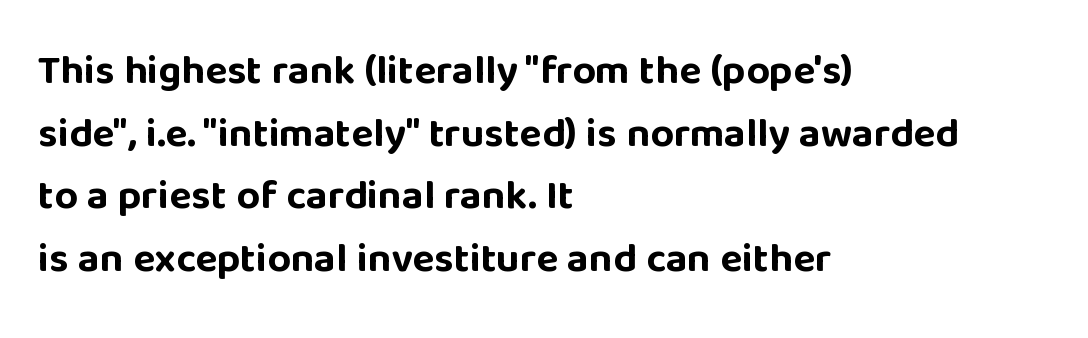
The image shows 41 px bold sans-serif type, upright; set left-aligned, normal line spacing (1.53x), normal letter spacing, not underlined; low stroke contrast and a large x-height.
